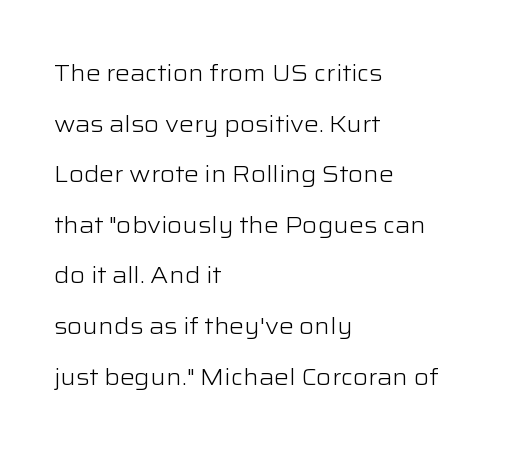
{"italic": "no", "bold": "no", "underline": "no", "align": "left", "line_spacing": "loose", "line_spacing_ratio": 2.2, "letter_spacing": "normal", "letter_spacing_em": 0.0, "glyph_px": 23}
